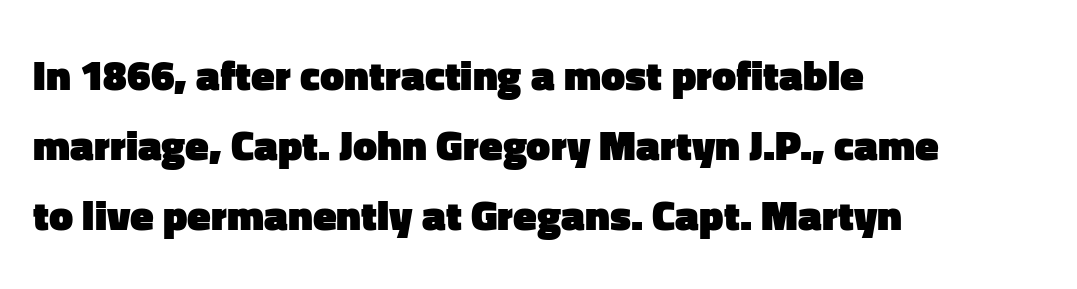
The words here are not underlined. Does the weight exceed regular? Yes, all the way to bold. One-word summary of the alignment: left. Here the glyphs are tracked normally, forming tight word shapes.
